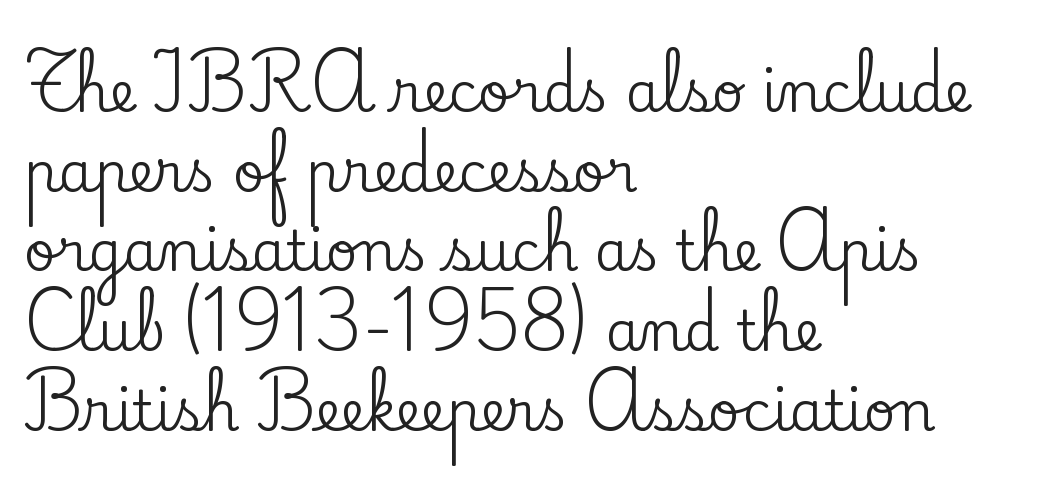
Q: Is the text italic (slanted)? A: No, it is upright.
Q: Is the typeface a serif or a sans-serif typeface? A: Serif.
Q: Is the text underlined? A: No.
Q: How is the paragraph aligned? A: Left-aligned.
Q: Is the spacing between letters normal or unusually wide? A: Normal.
Q: Is the spacing between lines tight, normal or loose? A: Normal.
Q: Width (condensed, normal, or wide)? A: Normal.
Q: Stroke contrast? A: Low.
Q: x-height? A: Small.
Q: Monospaced? A: No.
